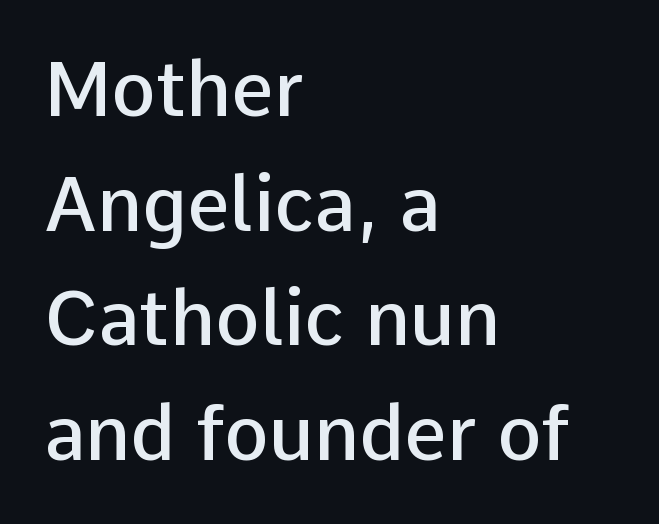
The image shows 75 px semibold sans-serif type, upright; set left-aligned, normal line spacing (1.53x), normal letter spacing, not underlined; low stroke contrast and a medium x-height.
